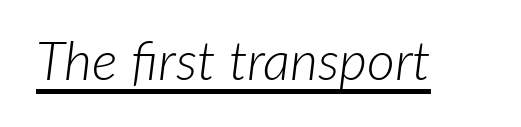
The rendering uses the underline text-decoration. No letter is thick-stroked: the sample isn't bold. Slanted lettering throughout. Between one letter and the next there's only the usual sliver of space. Is this a fixed-width face? No — the glyphs have proportional, varying widths.
